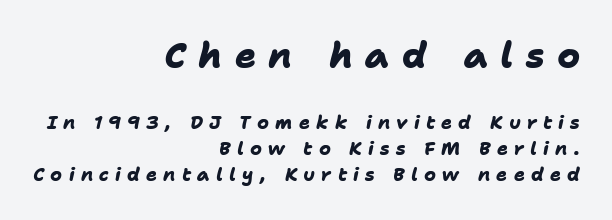
The image shows 35 px heavy sans-serif type; set right-aligned, normal line spacing (1.44x), unusually wide letter spacing (+0.35 em), not underlined; the first (top) block is 1.94x larger; low stroke contrast and a medium x-height.
